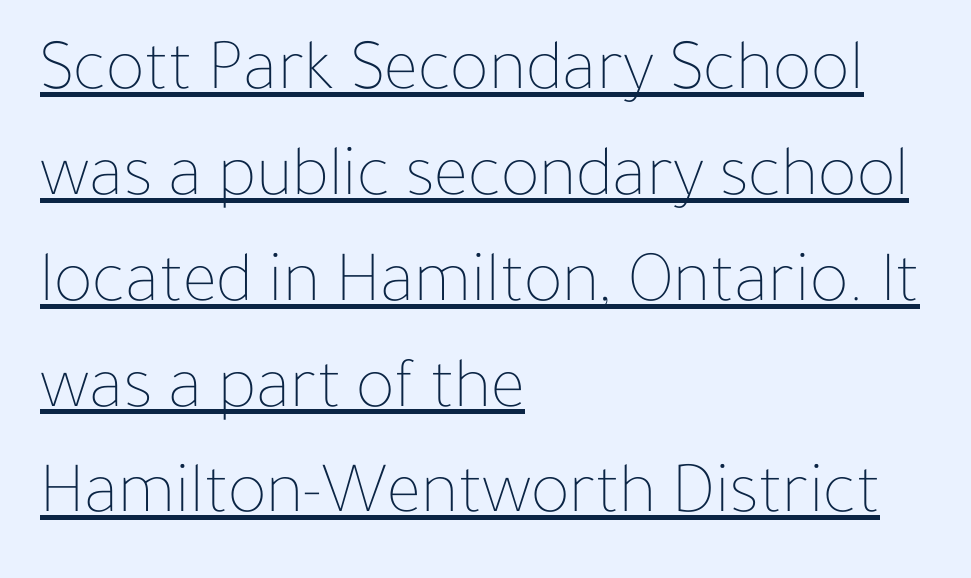
{"italic": "no", "bold": "no", "weight": "thin", "width": "normal", "stroke_contrast": "low", "x_height": "medium", "monospaced": "no", "underline": "yes", "align": "left", "line_spacing": "normal", "line_spacing_ratio": 1.45, "letter_spacing": "normal", "letter_spacing_em": 0.0, "glyph_px": 73}
